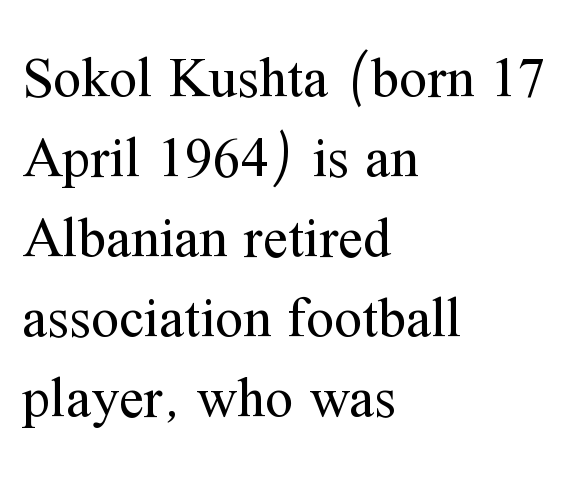
The image shows 56 px regular-weight serif type, upright; set left-aligned, normal line spacing (1.43x), normal letter spacing, not underlined; medium stroke contrast and a medium x-height.
